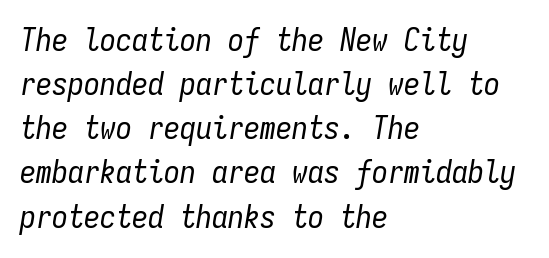
The image shows 32 px regular-weight, condensed type, italic (leaning right), monospaced; set left-aligned, normal line spacing (1.38x), normal letter spacing, not underlined; low stroke contrast and a medium x-height.
